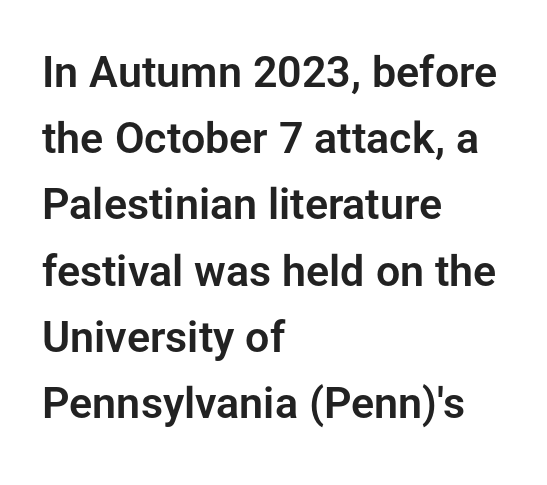
{"serif": "no", "italic": "no", "width": "normal", "stroke_contrast": "low", "x_height": "medium", "monospaced": "no", "underline": "no", "align": "left", "line_spacing": "normal", "line_spacing_ratio": 1.54, "letter_spacing": "normal", "letter_spacing_em": 0.0, "glyph_px": 43}
